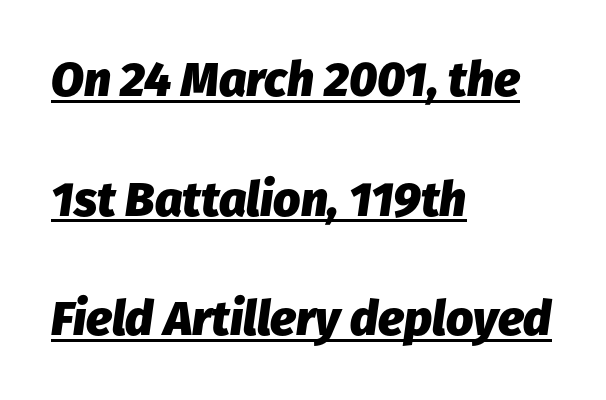
Q: Is the text bold? A: Yes.
Q: Is the text italic (slanted)? A: Yes, it leans right by about 8 degrees.
Q: Is the text underlined? A: Yes.
Q: How is the paragraph aligned? A: Left-aligned.
Q: Is the spacing between letters normal or unusually wide? A: Normal.
Q: Is the spacing between lines tight, normal or loose? A: Loose.
Q: Width (condensed, normal, or wide)? A: Normal.
Q: Stroke contrast? A: Low.
Q: x-height? A: Medium.
Q: Monospaced? A: No.
